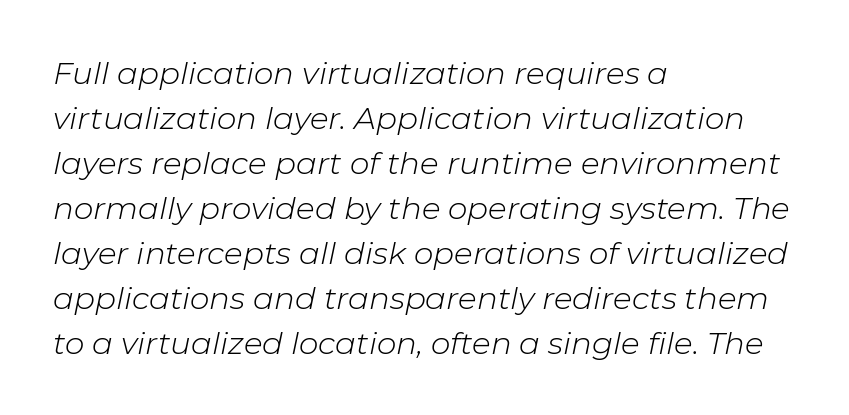
Q: Is the text bold? A: No.
Q: Is the text italic (slanted)? A: Yes, it leans right by about 11 degrees.
Q: Is the text underlined? A: No.
Q: How is the paragraph aligned? A: Left-aligned.
Q: Is the spacing between letters normal or unusually wide? A: Normal.
Q: Is the spacing between lines tight, normal or loose? A: Normal.
Q: Width (condensed, normal, or wide)? A: Normal.
Q: Stroke contrast? A: Low.
Q: x-height? A: Medium.
Q: Monospaced? A: No.
